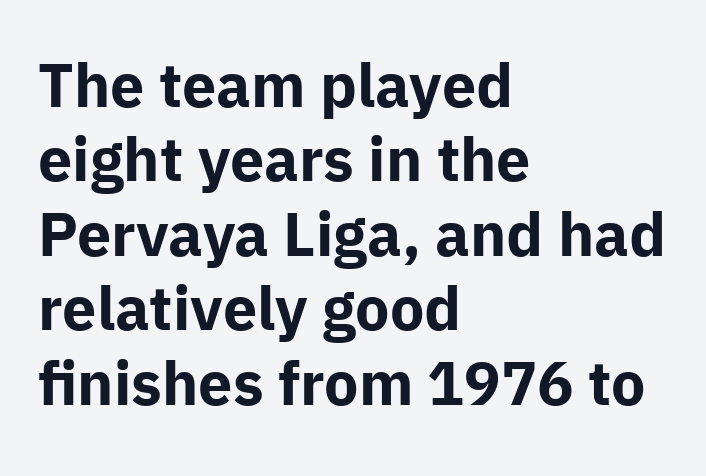
Q: Is the text bold? A: Yes.
Q: Is the text italic (slanted)? A: No, it is upright.
Q: Is the typeface a serif or a sans-serif typeface? A: Sans-serif.
Q: Is the text underlined? A: No.
Q: How is the paragraph aligned? A: Left-aligned.
Q: Is the spacing between letters normal or unusually wide? A: Normal.
Q: Width (condensed, normal, or wide)? A: Normal.
Q: Stroke contrast? A: Low.
Q: x-height? A: Medium.
Q: Monospaced? A: No.
